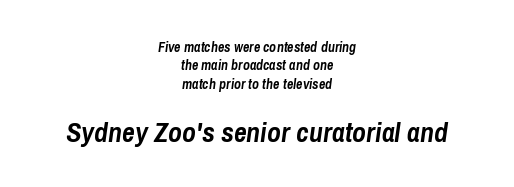
Q: Is the text bold? A: Yes.
Q: Is the text italic (slanted)? A: Yes, it leans right by about 8 degrees.
Q: Is the text underlined? A: No.
Q: How is the paragraph aligned? A: Centered.
Q: Is the spacing between letters normal or unusually wide? A: Normal.
Q: Is the spacing between lines tight, normal or loose? A: Normal.
Q: Which block of text is set in a larger size, the first (top) or the second (bottom)? A: The second (bottom) one.
Q: Width (condensed, normal, or wide)? A: Condensed.
Q: Stroke contrast? A: Low.
Q: x-height? A: Medium.
Q: Monospaced? A: No.
